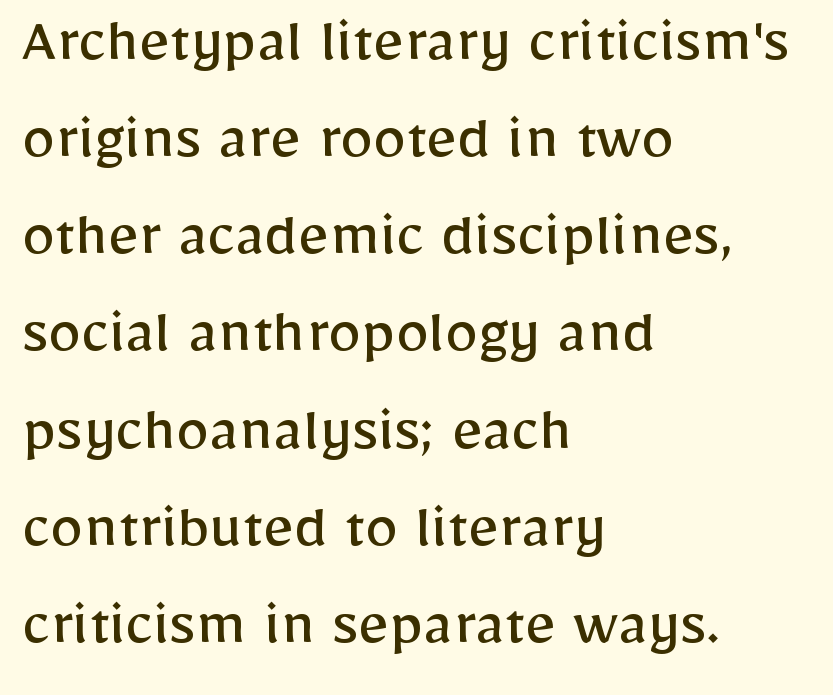
{"serif": "no", "italic": "no", "bold": "no", "weight": "regular", "width": "normal", "stroke_contrast": "low", "x_height": "medium", "monospaced": "no", "underline": "no", "align": "left", "line_spacing": "normal", "line_spacing_ratio": 1.45, "letter_spacing": "normal", "letter_spacing_em": 0.0, "glyph_px": 67}
